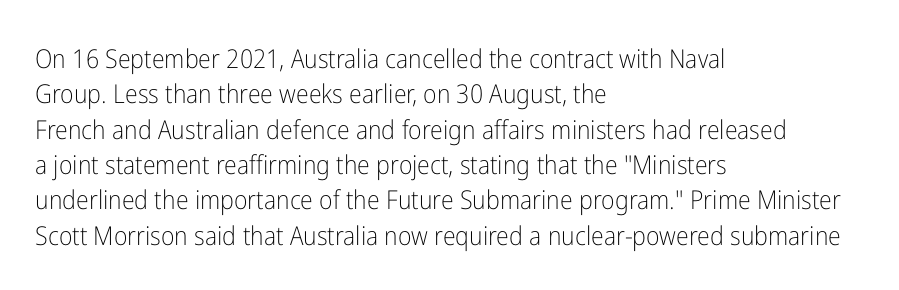
Q: Is the text bold? A: No.
Q: Is the text italic (slanted)? A: No, it is upright.
Q: Is the text underlined? A: No.
Q: How is the paragraph aligned? A: Left-aligned.
Q: Is the spacing between letters normal or unusually wide? A: Normal.
Q: Is the spacing between lines tight, normal or loose? A: Normal.
